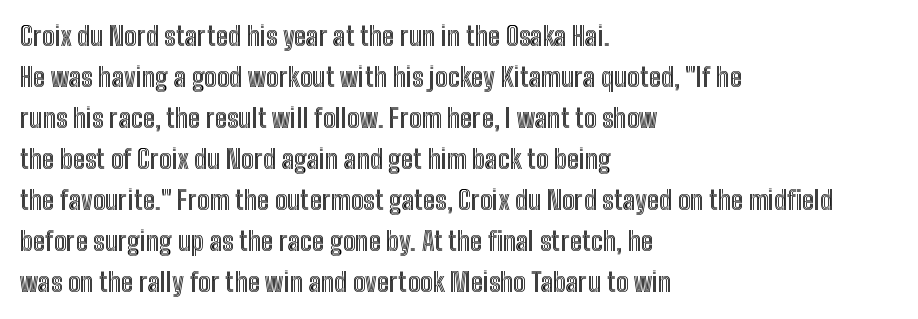
Q: Is the text italic (slanted)? A: No, it is upright.
Q: Is the text underlined? A: No.
Q: How is the paragraph aligned? A: Left-aligned.
Q: Is the spacing between letters normal or unusually wide? A: Normal.
Q: Is the spacing between lines tight, normal or loose? A: Normal.
